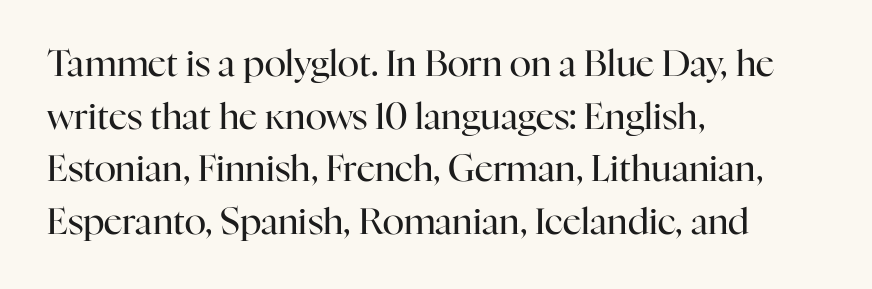
{"serif": "yes", "italic": "no", "bold": "no", "weight": "regular", "width": "normal", "stroke_contrast": "high", "x_height": "medium", "monospaced": "no", "underline": "no", "align": "left", "line_spacing": "normal", "line_spacing_ratio": 1.46, "letter_spacing": "normal", "letter_spacing_em": 0.0, "glyph_px": 36}
